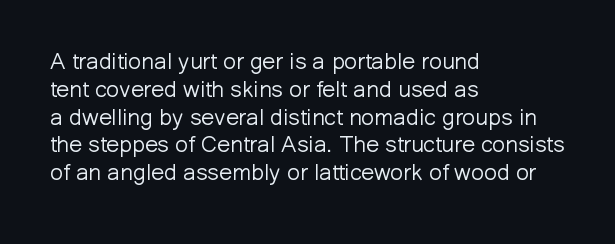
Q: Is the text bold? A: No.
Q: Is the text italic (slanted)? A: No, it is upright.
Q: Is the text underlined? A: No.
Q: How is the paragraph aligned? A: Left-aligned.
Q: Is the spacing between letters normal or unusually wide? A: Normal.
